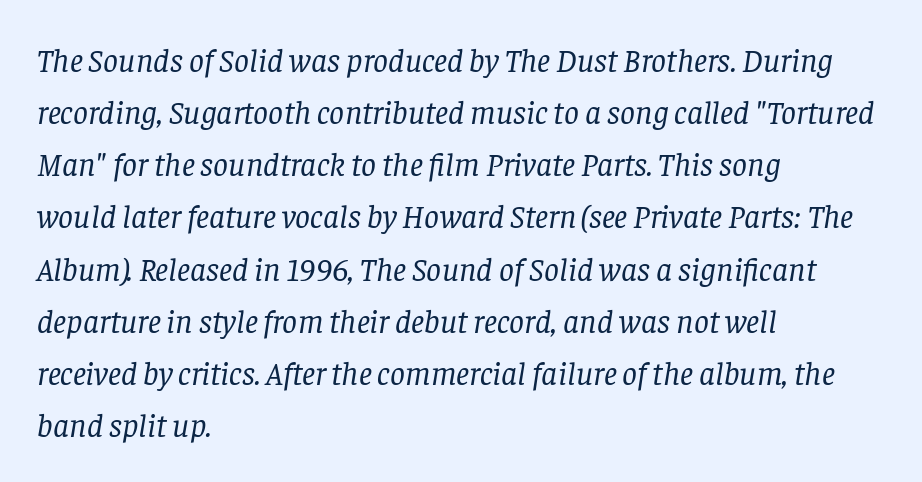
The tracking reads as untouched default to a designer's eye. The area under the type is left untouched. The weight tops out at a normal text grade. Line spacing here is normal.
